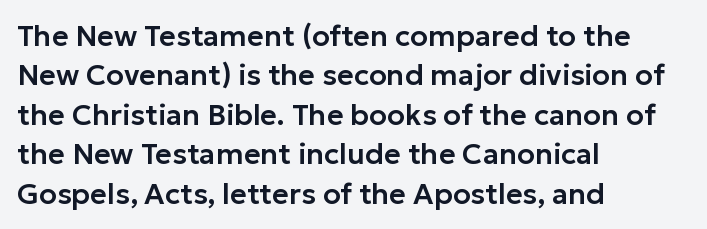
{"serif": "no", "italic": "no", "width": "normal", "stroke_contrast": "low", "x_height": "medium", "monospaced": "no", "underline": "no", "align": "left", "line_spacing": "normal", "line_spacing_ratio": 1.36, "letter_spacing": "normal", "letter_spacing_em": 0.0, "glyph_px": 29}
